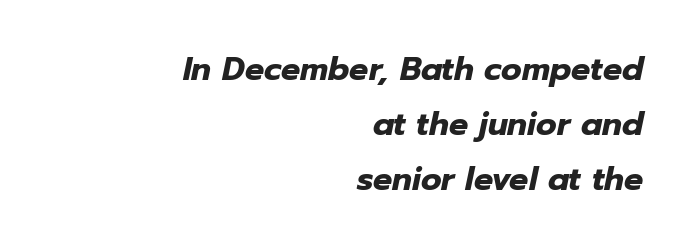
Q: Is the text bold? A: Yes.
Q: Is the text italic (slanted)? A: Yes, it leans right by about 12 degrees.
Q: Is the text underlined? A: No.
Q: How is the paragraph aligned? A: Right-aligned.
Q: Is the spacing between letters normal or unusually wide? A: Normal.
Q: Width (condensed, normal, or wide)? A: Normal.
Q: Stroke contrast? A: Low.
Q: x-height? A: Medium.
Q: Monospaced? A: No.
